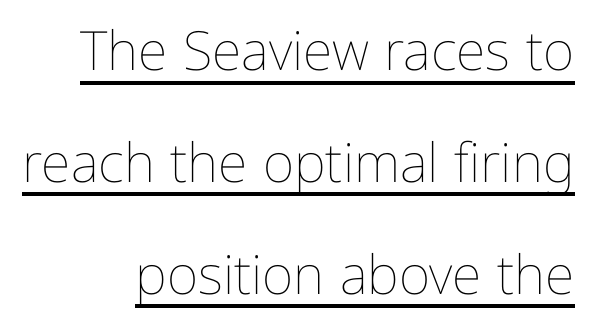
The image shows 54 px thin, condensed type, upright; set right-aligned, loose line spacing (2.07x), normal letter spacing, underlined; low stroke contrast and a medium x-height.
